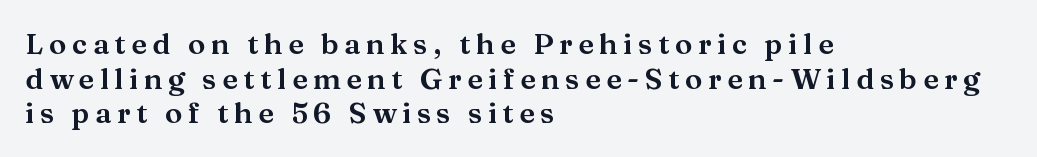
{"serif": "yes", "italic": "no", "width": "wide", "stroke_contrast": "medium", "x_height": "medium", "monospaced": "no", "underline": "no", "align": "left", "line_spacing_ratio": 1.19, "glyph_px": 29}
